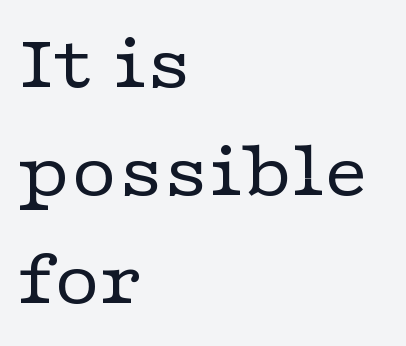
{"serif": "yes", "italic": "no", "bold": "no", "weight": "regular", "width": "wide", "stroke_contrast": "low", "x_height": "medium", "monospaced": "no", "underline": "no", "align": "left", "line_spacing": "normal", "line_spacing_ratio": 1.37, "letter_spacing": "normal", "letter_spacing_em": 0.0, "glyph_px": 79}
